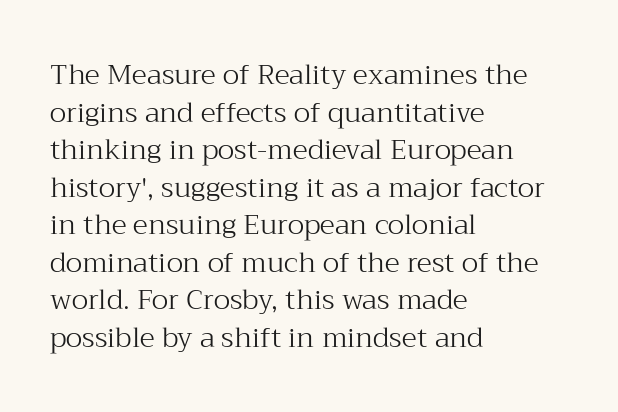
Observe the serifs anchoring each vertical stroke in this sample. Think of a printed novel: that variable character pitch is what you see here. A typesetter would call this zero additional tracking. Descenders are the only things crossing below the line. Stems here are at most as thick as an everyday book face.
